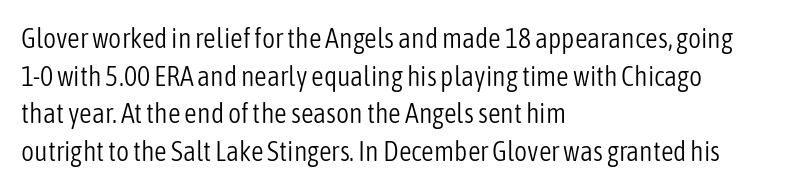
{"serif": "no", "italic": "no", "bold": "no", "weight": "light", "width": "condensed", "stroke_contrast": "low", "x_height": "medium", "monospaced": "no", "underline": "no", "align": "left", "line_spacing": "normal", "line_spacing_ratio": 1.34, "letter_spacing": "normal", "letter_spacing_em": 0.0, "glyph_px": 28}
